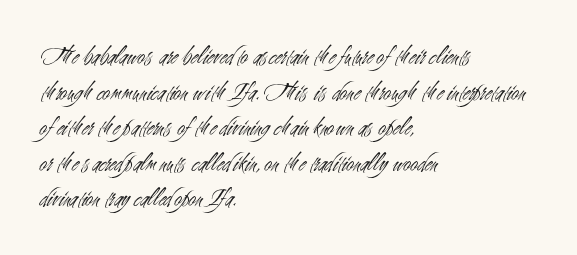
Q: Is the text bold? A: No.
Q: Is the text italic (slanted)? A: Yes.
Q: Is the text underlined? A: No.
Q: How is the paragraph aligned? A: Left-aligned.
Q: Is the spacing between letters normal or unusually wide? A: Normal.
Q: Is the spacing between lines tight, normal or loose? A: Normal.
